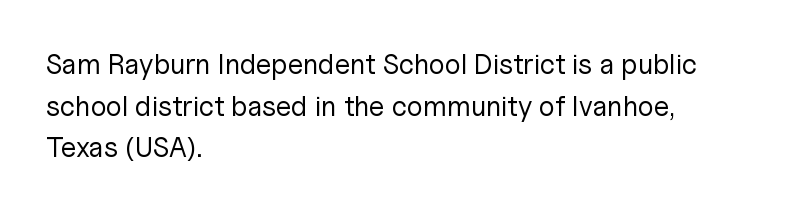
Q: Is the text bold? A: No.
Q: Is the text italic (slanted)? A: No, it is upright.
Q: Is the typeface a serif or a sans-serif typeface? A: Sans-serif.
Q: Is the text underlined? A: No.
Q: How is the paragraph aligned? A: Left-aligned.
Q: Is the spacing between letters normal or unusually wide? A: Normal.
Q: Is the spacing between lines tight, normal or loose? A: Normal.
Q: Width (condensed, normal, or wide)? A: Normal.
Q: Stroke contrast? A: Low.
Q: x-height? A: Medium.
Q: Monospaced? A: No.
